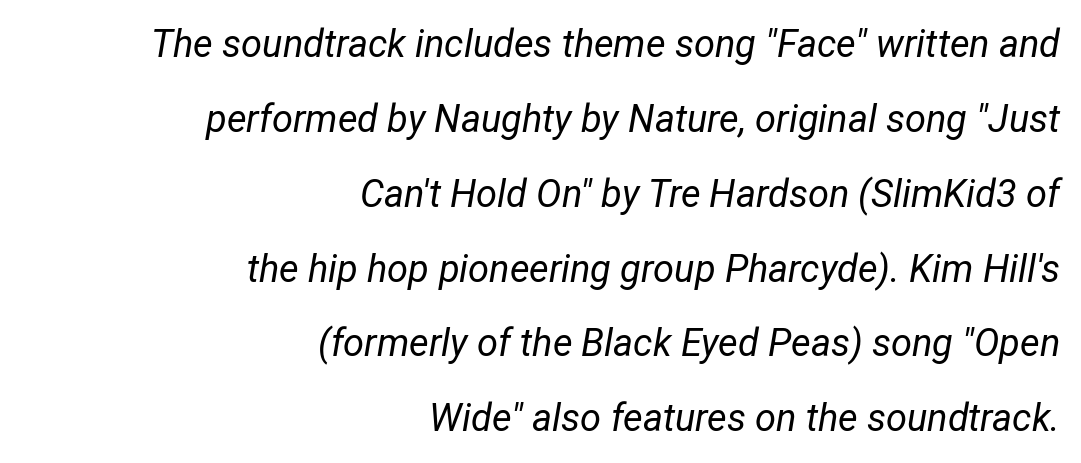
The image shows 38 px regular-weight, condensed type, italic (leaning right); set right-aligned, loose line spacing (1.97x), normal letter spacing, not underlined; low stroke contrast and a medium x-height.
